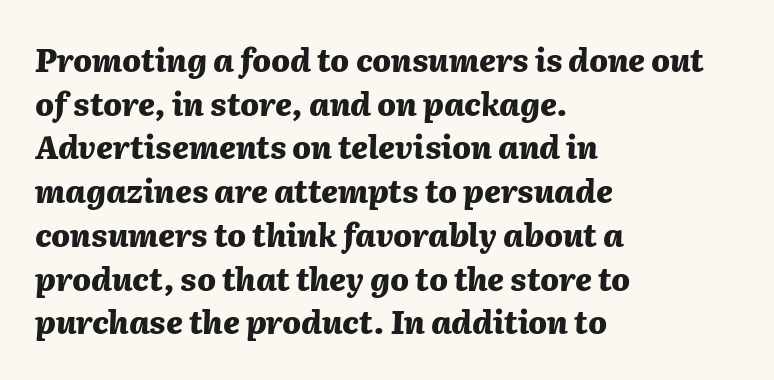
Q: Is the text bold? A: Yes.
Q: Is the text italic (slanted)? A: Yes, it leans right by about 2 degrees.
Q: Is the text underlined? A: No.
Q: How is the paragraph aligned? A: Left-aligned.
Q: Is the spacing between letters normal or unusually wide? A: Normal.
Q: Is the spacing between lines tight, normal or loose? A: Normal.
Q: Width (condensed, normal, or wide)? A: Normal.
Q: Stroke contrast? A: Medium.
Q: x-height? A: Medium.
Q: Monospaced? A: No.
